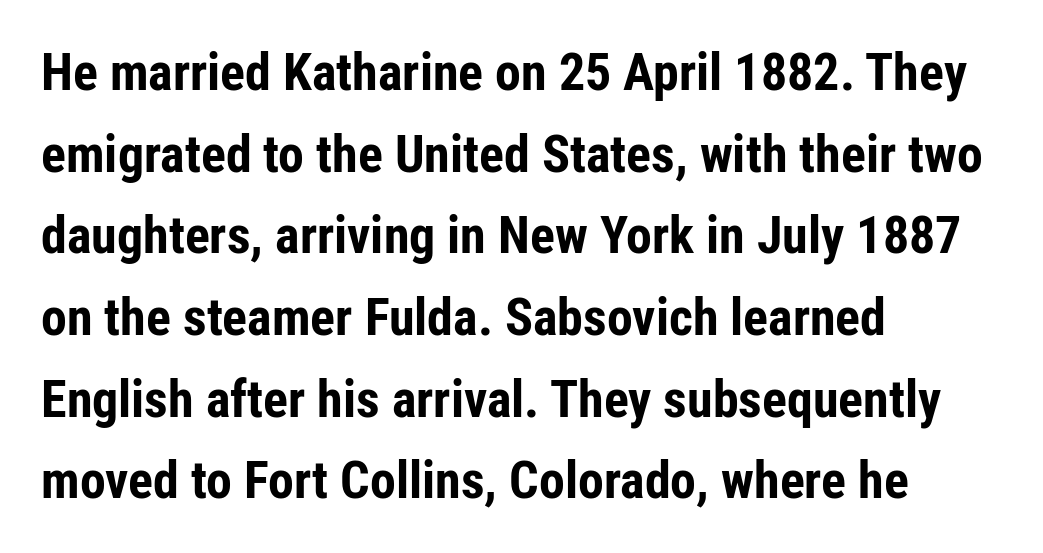
Q: Is the text bold? A: Yes.
Q: Is the text italic (slanted)? A: No, it is upright.
Q: Is the typeface a serif or a sans-serif typeface? A: Sans-serif.
Q: Is the text underlined? A: No.
Q: How is the paragraph aligned? A: Left-aligned.
Q: Is the spacing between letters normal or unusually wide? A: Normal.
Q: Is the spacing between lines tight, normal or loose? A: Normal.
Q: Width (condensed, normal, or wide)? A: Condensed.
Q: Stroke contrast? A: Low.
Q: x-height? A: Medium.
Q: Monospaced? A: No.
